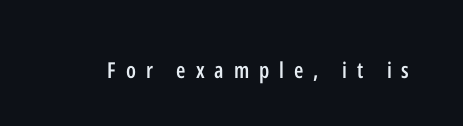
Characters remain perfectly vertical along every line. The specimen omits any rule beneath the text block's lines. Inter-character spacing is expanded well beyond the font's built-in metrics. How heavy is the stroke? Medium-heavy — a semibold, shy of bold.
